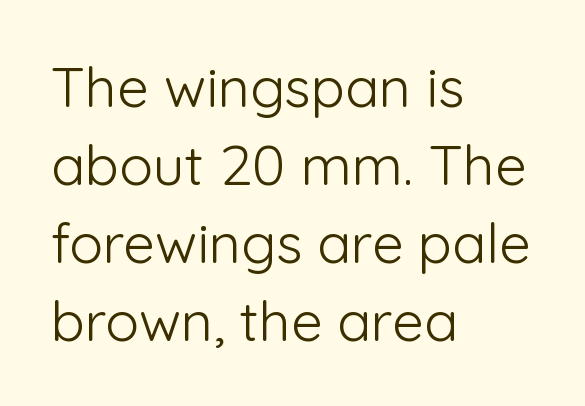
{"serif": "no", "italic": "no", "bold": "no", "weight": "light", "width": "normal", "stroke_contrast": "low", "x_height": "medium", "monospaced": "no", "underline": "no", "align": "left", "line_spacing": "normal", "line_spacing_ratio": 1.39, "letter_spacing": "normal", "letter_spacing_em": 0.0, "glyph_px": 56}
